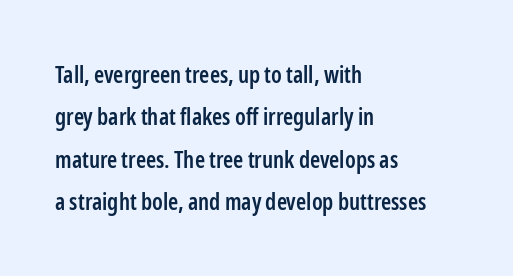
Typographic density is moderately raised because the face is semibold. Look at the tracking — it's just the regular setting, nothing added. The words here are not underlined. These lines stack with their left ends in a neat column. Italic? Not at all — the glyphs are vertical.
